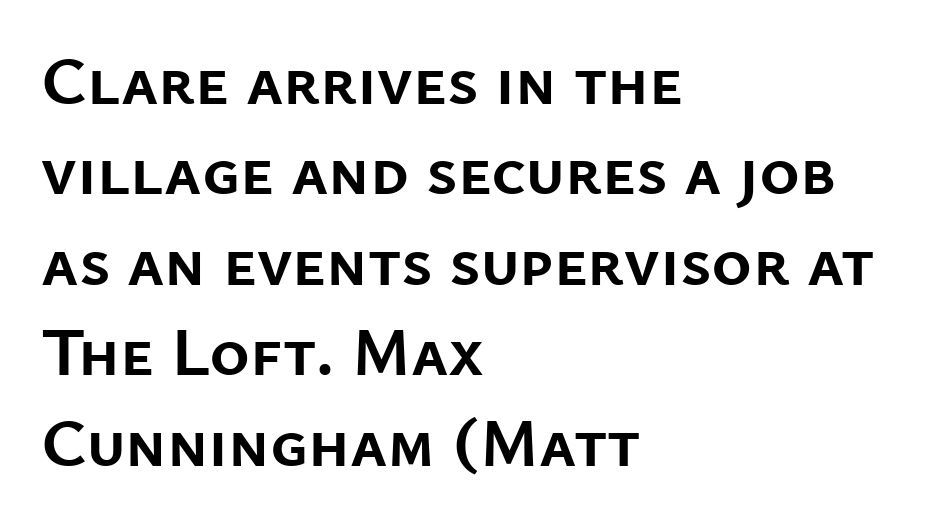
Words appear dense and cohesive because spacing is normal. Descenders are the only things crossing below the line. The axis of the letterforms is exactly vertical. Summary of weight: heavy, a full bold. The rag falls on the right side of this text block.
